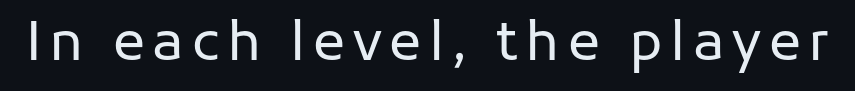
Every character sits straight up, as roman type does. These glyphs show unthickened strokes, regular width or finer. You could not count columns in this text — the font is proportionally spaced. The space directly below the letters is spotless.
